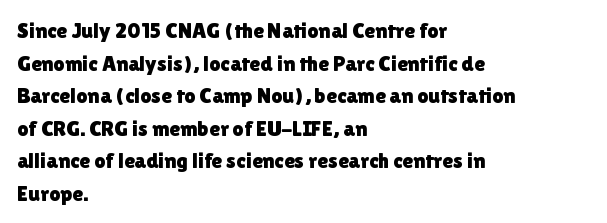
The string is rendered with underlining switched off. Successive baselines arrive at the customary interval. The paragraph shown leans on its left margin. Do the letters lean? They stand straight. The passage shown has conventional tracking throughout.
